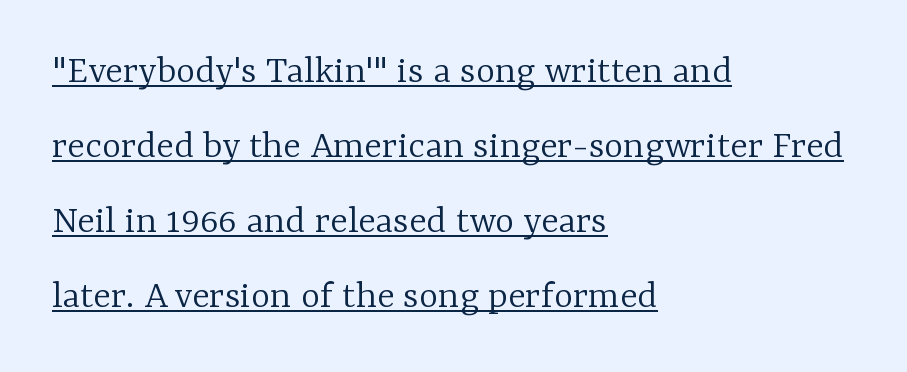
The letters stand straight up with perfectly vertical stems. The rendering anchors every line to the left-hand side. Varying glyph widths throughout — classic text-font behaviour. Compared with typical body copy, the letter spacing here is the same. Yep, those are serifs on the letters.
